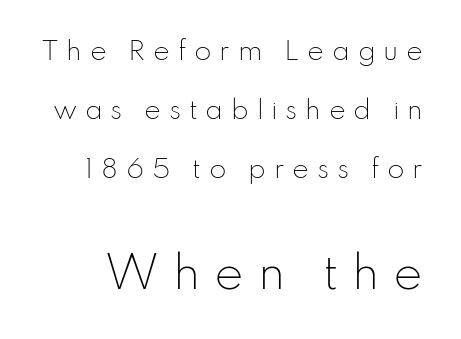
The image shows 44 px light sans-serif type, upright; set loose line spacing (2.37x), unusually wide letter spacing (+0.31 em), not underlined; the second (bottom) block is 1.76x larger; low stroke contrast and a small x-height.
